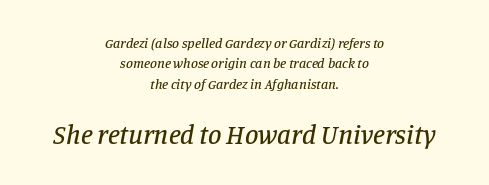
Q: Is the text italic (slanted)? A: Yes, it leans right by about 11 degrees.
Q: Is the text underlined? A: No.
Q: How is the paragraph aligned? A: Centered.
Q: Is the spacing between letters normal or unusually wide? A: Normal.
Q: Is the spacing between lines tight, normal or loose? A: Normal.
Q: Which block of text is set in a larger size, the first (top) or the second (bottom)? A: The second (bottom) one.
